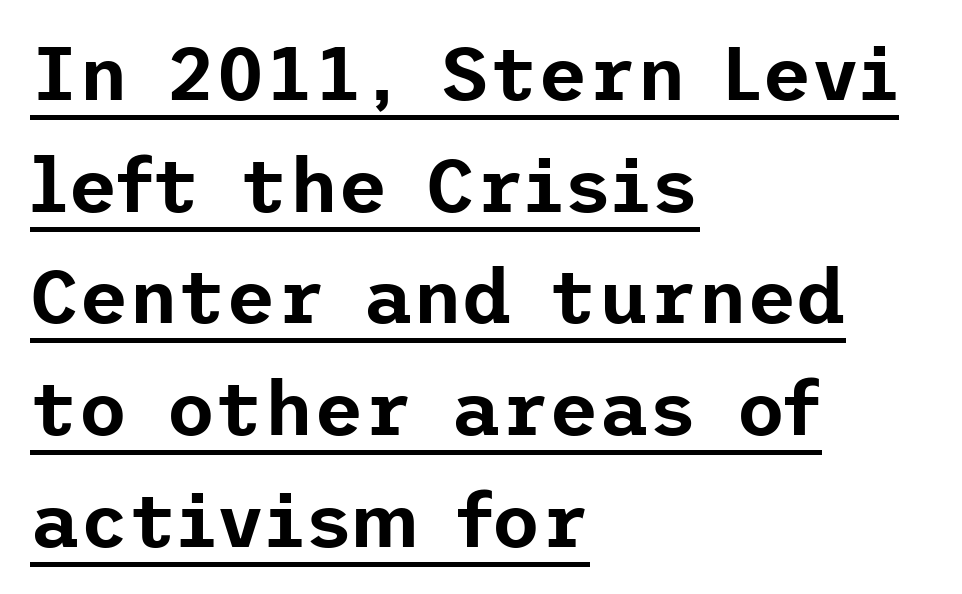
Q: Is the text italic (slanted)? A: No, it is upright.
Q: Is the typeface a serif or a sans-serif typeface? A: Sans-serif.
Q: Is the text underlined? A: Yes.
Q: How is the paragraph aligned? A: Left-aligned.
Q: Is the spacing between letters normal or unusually wide? A: Normal.
Q: Is the spacing between lines tight, normal or loose? A: Normal.
Q: Width (condensed, normal, or wide)? A: Normal.
Q: Stroke contrast? A: Low.
Q: x-height? A: Medium.
